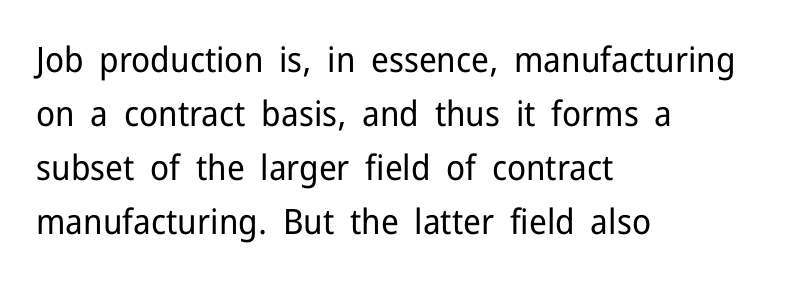
{"serif": "no", "italic": "no", "bold": "no", "weight": "regular", "width": "normal", "stroke_contrast": "low", "x_height": "medium", "monospaced": "no", "underline": "no", "align": "left", "line_spacing": "normal", "line_spacing_ratio": 1.54, "letter_spacing": "normal", "letter_spacing_em": 0.0, "glyph_px": 35}
